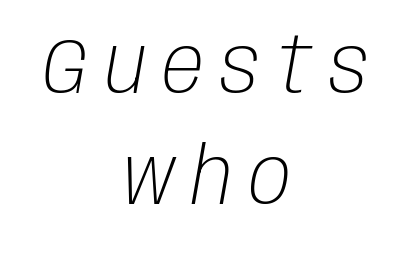
Q: Is the text bold? A: No.
Q: Is the text italic (slanted)? A: Yes, it leans right by about 10 degrees.
Q: Is the text underlined? A: No.
Q: How is the paragraph aligned? A: Centered.
Q: Is the spacing between letters normal or unusually wide? A: Unusually wide.
Q: Is the spacing between lines tight, normal or loose? A: Normal.
Q: Width (condensed, normal, or wide)? A: Condensed.
Q: Stroke contrast? A: Low.
Q: x-height? A: Large.
Q: Monospaced? A: No.
